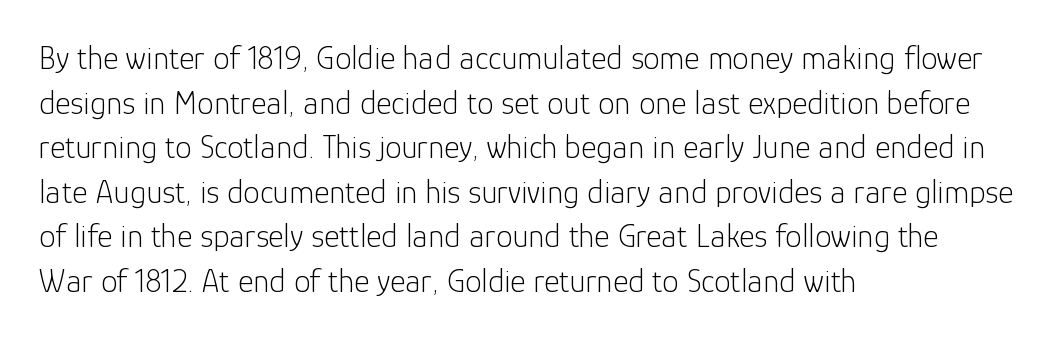
{"serif": "no", "italic": "no", "bold": "no", "weight": "light", "width": "normal", "stroke_contrast": "low", "x_height": "medium", "monospaced": "no", "underline": "no", "align": "left", "line_spacing": "normal", "line_spacing_ratio": 1.35, "letter_spacing": "normal", "letter_spacing_em": 0.0, "glyph_px": 33}
